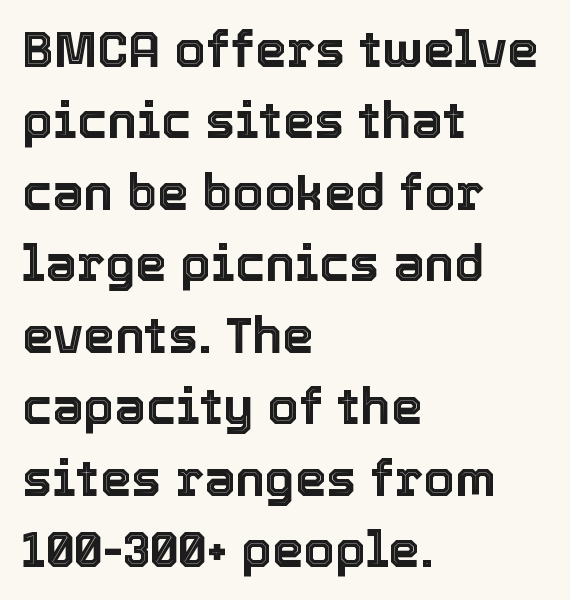
{"italic": "no", "width": "normal", "x_height": "medium", "monospaced": "no", "underline": "no", "align": "left", "line_spacing": "normal", "line_spacing_ratio": 1.43, "letter_spacing": "normal", "letter_spacing_em": 0.0, "glyph_px": 50}
